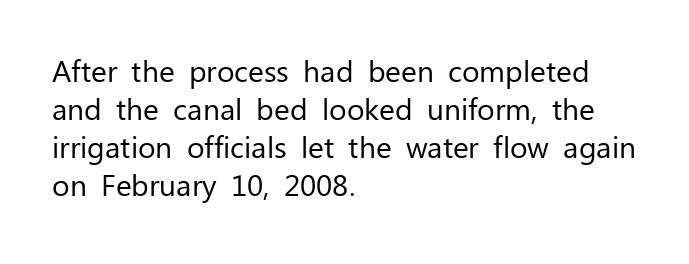
The image shows 30 px regular-weight sans-serif type, upright; set left-aligned, normal line spacing (1.27x), normal letter spacing, not underlined; low stroke contrast and a medium x-height.
